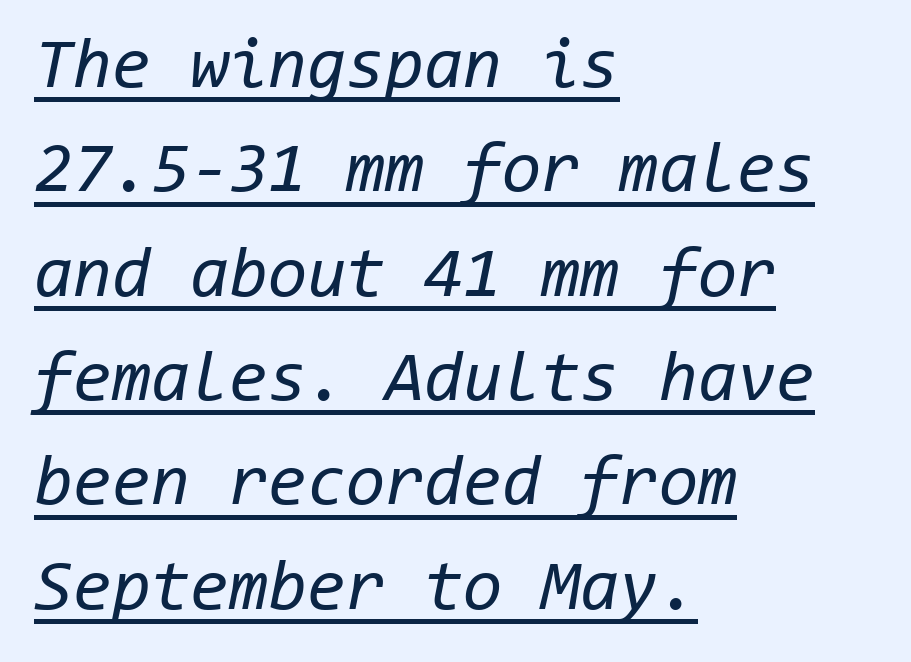
{"italic": "yes", "lean": "right", "slant_degrees": 11, "bold": "no", "weight": "regular", "width": "normal", "stroke_contrast": "low", "x_height": "medium", "monospaced": "yes", "underline": "yes", "align": "left", "line_spacing": "normal", "line_spacing_ratio": 1.47, "letter_spacing": "normal", "letter_spacing_em": 0.0, "glyph_px": 71}
